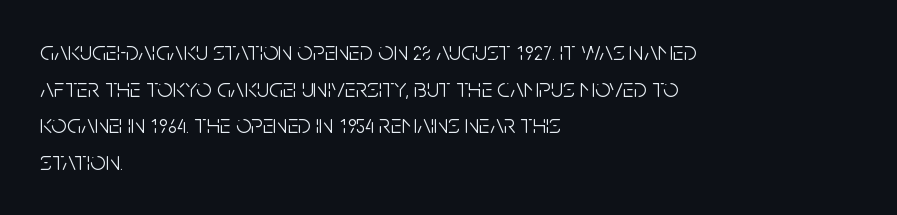
{"italic": "no", "bold": "no", "underline": "no", "align": "left", "line_spacing": "normal", "line_spacing_ratio": 1.36, "letter_spacing": "normal", "letter_spacing_em": 0.0, "glyph_px": 27}
